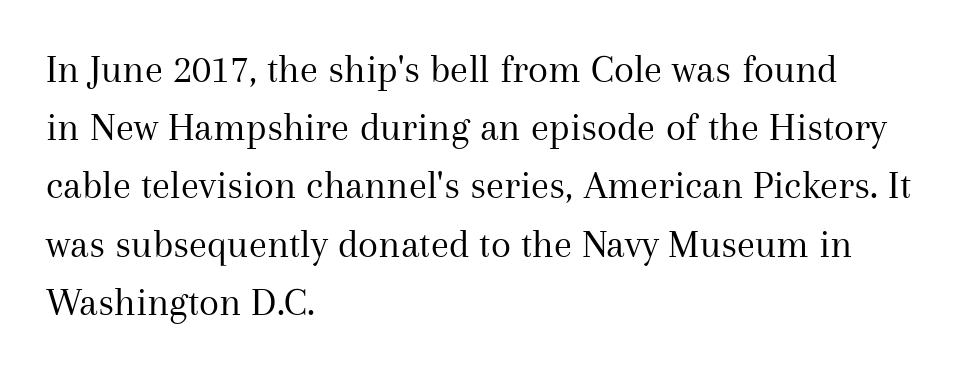
You could not count columns in this text — the font is proportionally spaced. These glyphs show unthickened strokes, regular width or finer. Whoever set this chose a conventional vertical rhythm. Posture: upright roman. The compositor pushed each line to the left boundary.
